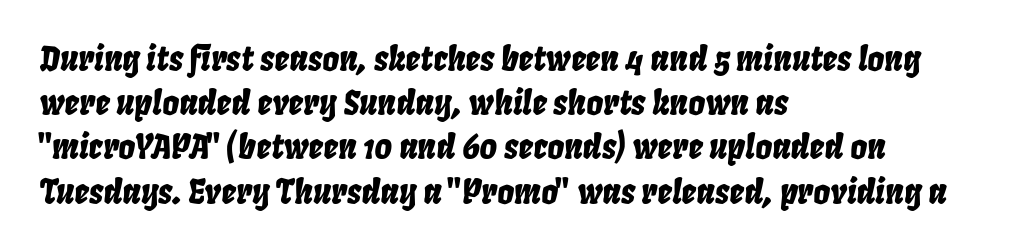
{"italic": "yes", "lean": "right", "slant_degrees": 8, "width": "condensed", "stroke_contrast": "low", "x_height": "large", "monospaced": "no", "underline": "no", "align": "left", "line_spacing": "normal", "line_spacing_ratio": 1.34, "letter_spacing": "normal", "letter_spacing_em": 0.0, "glyph_px": 33}
